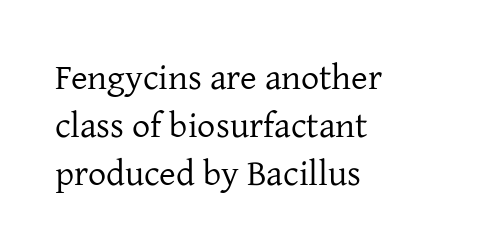
The passage shown is typeset with a serif family. Typeset ragged right — the left edge is the straight one. You could not count columns in this text — the font is proportionally spaced. No chunkiness to these letters — they're not bold. Short note: letters normally spaced.
